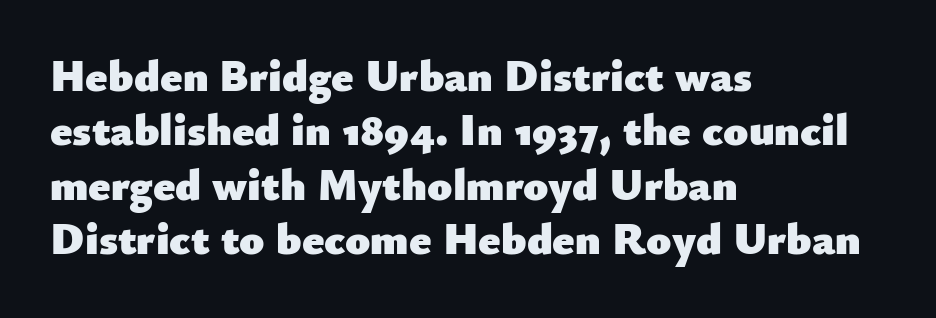
Posture: upright roman. Rule under the text: the space is simply empty. Horizontal alignment here is leftward, the default for most running prose. To sum up the face: it is a sans, with no serifs.
